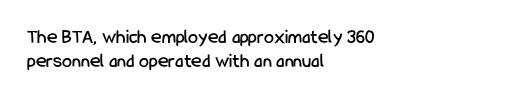
Q: Is the text italic (slanted)? A: No, it is upright.
Q: Is the text underlined? A: No.
Q: How is the paragraph aligned? A: Left-aligned.
Q: Is the spacing between letters normal or unusually wide? A: Normal.
